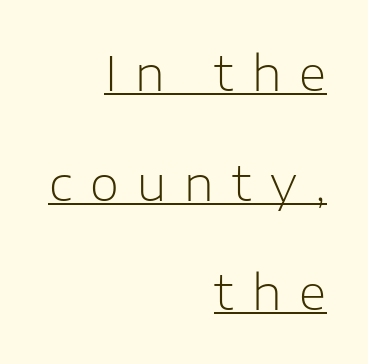
The image shows 47 px light sans-serif type, upright; set right-aligned, loose line spacing (2.33x), unusually wide letter spacing (+0.39 em), underlined; low stroke contrast and a medium x-height.
